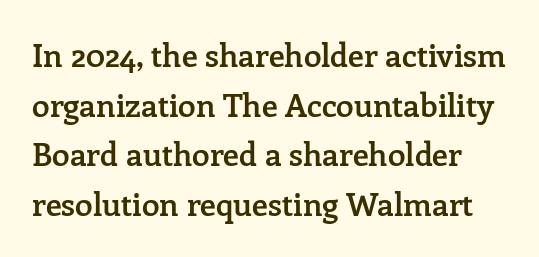
Q: Is the text bold? A: Semi-bold.
Q: Is the text italic (slanted)? A: No, it is upright.
Q: Is the typeface a serif or a sans-serif typeface? A: Serif.
Q: Is the text underlined? A: No.
Q: Is the spacing between letters normal or unusually wide? A: Normal.
Q: Is the spacing between lines tight, normal or loose? A: Normal.
Q: Width (condensed, normal, or wide)? A: Normal.
Q: Stroke contrast? A: Low.
Q: x-height? A: Medium.
Q: Monospaced? A: No.
